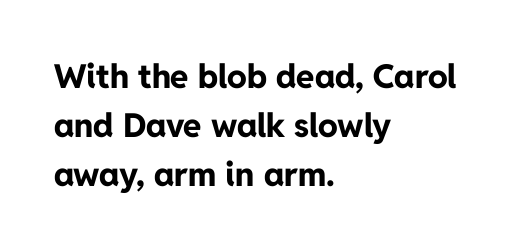
{"serif": "no", "italic": "no", "bold": "yes", "weight": "bold", "width": "normal", "stroke_contrast": "low", "x_height": "medium", "monospaced": "no", "underline": "no", "align": "left", "line_spacing": "normal", "line_spacing_ratio": 1.48, "letter_spacing": "normal", "letter_spacing_em": 0.0, "glyph_px": 33}
